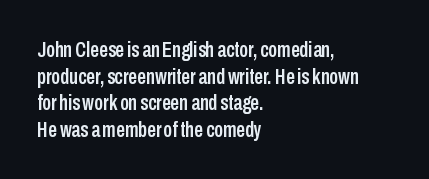
Q: Is the text italic (slanted)? A: No, it is upright.
Q: Is the text underlined? A: No.
Q: How is the paragraph aligned? A: Left-aligned.
Q: Is the spacing between letters normal or unusually wide? A: Normal.
